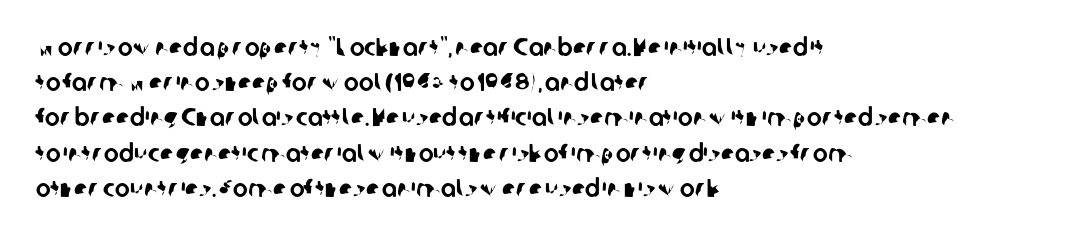
Q: Is the text underlined? A: No.
Q: How is the paragraph aligned? A: Left-aligned.
Q: Is the spacing between letters normal or unusually wide? A: Normal.
Q: Is the spacing between lines tight, normal or loose? A: Normal.
